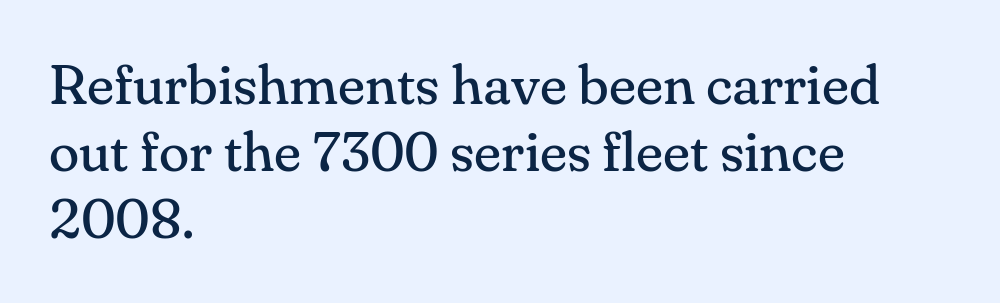
The image shows 56 px regular-weight serif type, upright; set left-aligned, line spacing 1.2x, normal letter spacing, not underlined; medium stroke contrast and a small x-height.
